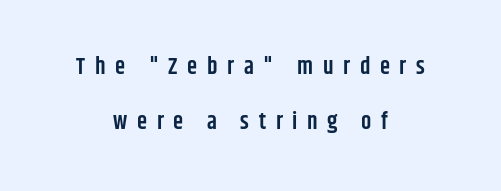
The image shows 23 px text type, upright; set centered, loose line spacing (2.41x), unusually wide letter spacing (+0.42 em), not underlined.
